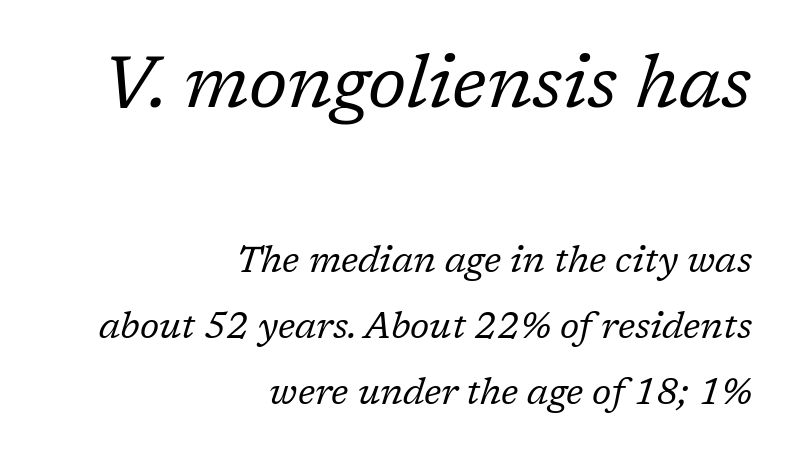
The image shows 74 px regular-weight serif type, italic (leaning right); set right-aligned, line spacing 1.79x, normal letter spacing, not underlined; the first (top) block is 2.0x larger; low stroke contrast and a medium x-height.
